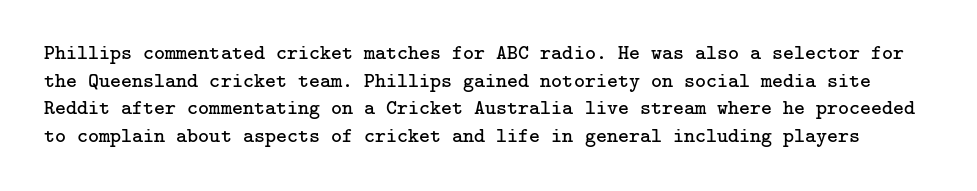
The image shows 21 px text type, upright; set normal line spacing (1.31x), normal letter spacing, not underlined.
